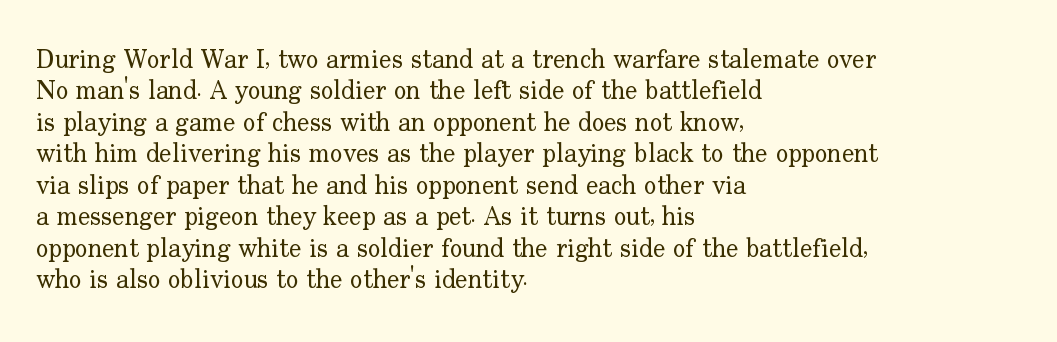
What stands out about the letter spacing? Nothing — it is the standard amount. The rendering anchors every line to the left-hand side. A light-to-regular cut is what we see here. Ordinary non-slanted type is in use.
